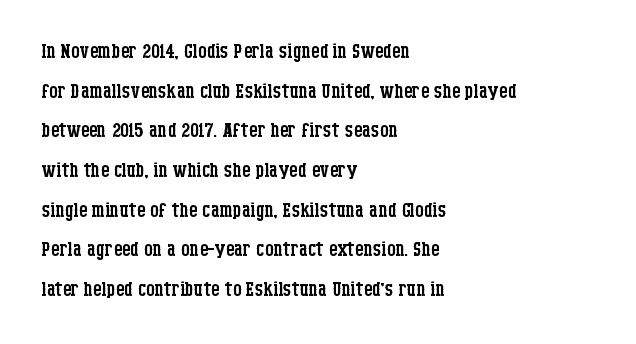
The image shows 27 px text type, upright; set left-aligned, normal line spacing (1.47x), normal letter spacing, not underlined.
